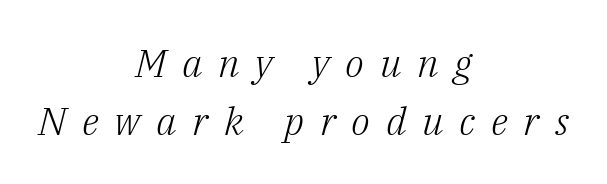
Q: Is the text bold? A: No.
Q: Is the text italic (slanted)? A: Yes, it leans right by about 14 degrees.
Q: Is the typeface a serif or a sans-serif typeface? A: Serif.
Q: Is the text underlined? A: No.
Q: How is the paragraph aligned? A: Centered.
Q: Is the spacing between letters normal or unusually wide? A: Unusually wide.
Q: Is the spacing between lines tight, normal or loose? A: Normal.
Q: Width (condensed, normal, or wide)? A: Normal.
Q: Stroke contrast? A: Low.
Q: x-height? A: Medium.
Q: Monospaced? A: No.
